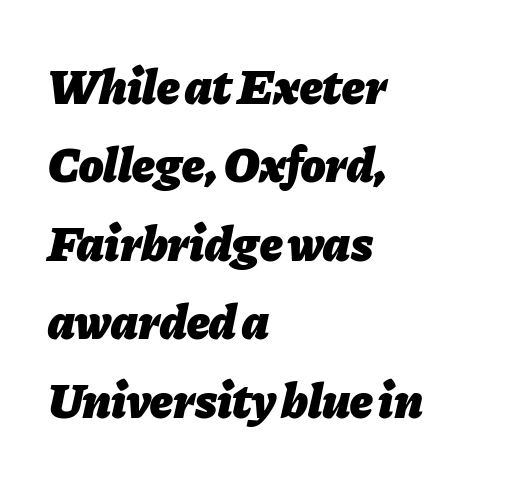
Q: Is the text bold? A: Yes.
Q: Is the text italic (slanted)? A: Yes, it leans right by about 11 degrees.
Q: Is the text underlined? A: No.
Q: How is the paragraph aligned? A: Left-aligned.
Q: Is the spacing between letters normal or unusually wide? A: Normal.
Q: Is the spacing between lines tight, normal or loose? A: Normal.
Q: Width (condensed, normal, or wide)? A: Normal.
Q: Stroke contrast? A: Low.
Q: x-height? A: Medium.
Q: Monospaced? A: No.
